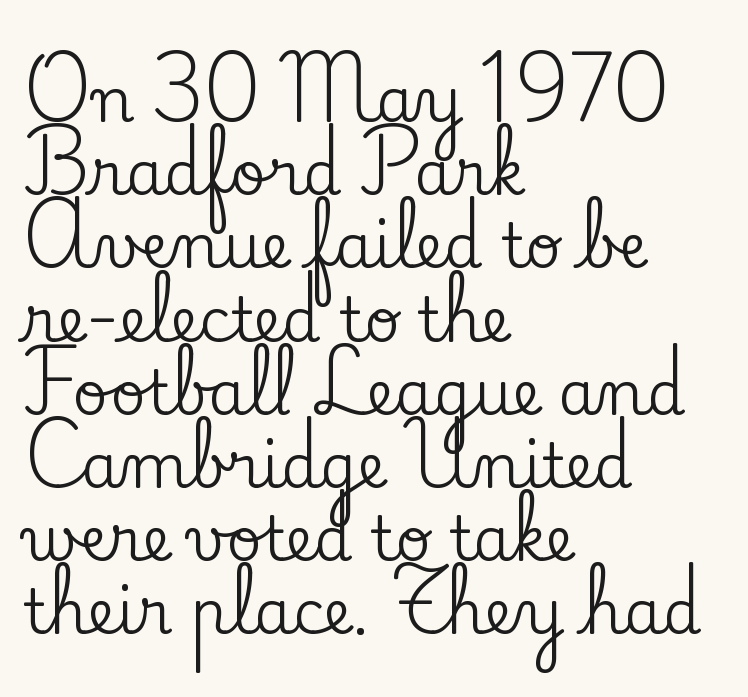
Characters follow at the spacing the type designer built in. Does the lettering tilt? It doesn't — this is upright. Casual observation: everything's shoved over to the left. Think of a printed novel: that variable character pitch is what you see here. What kind of face is this? One with serifs.
